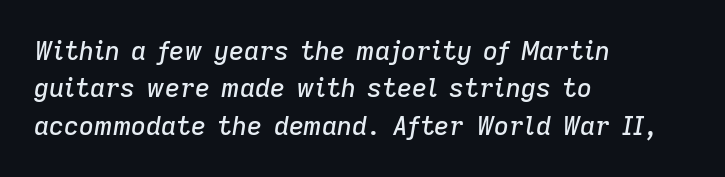
A typesetter would call this leading conventional body-copy spacing. Reading down the block, your eye returns to a fixed left position each line. The area under the type is left untouched. Tall strokes in this sample are angled rather than plumb. Is the letter spacing exaggerated? No — it looks like the ordinary default.
